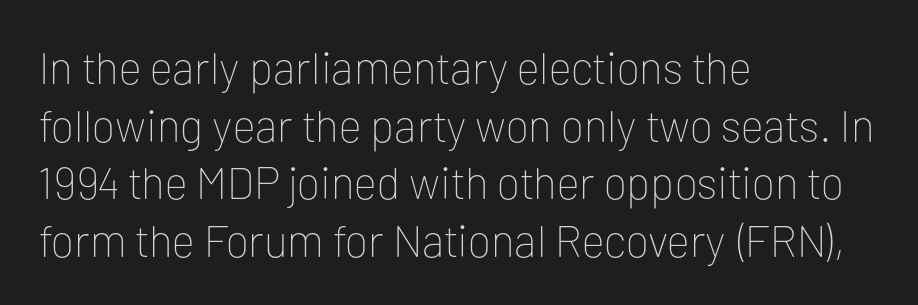
The image shows 45 px thin sans-serif type, upright; set left-aligned, normal line spacing (1.28x), normal letter spacing, not underlined; low stroke contrast and a medium x-height.
